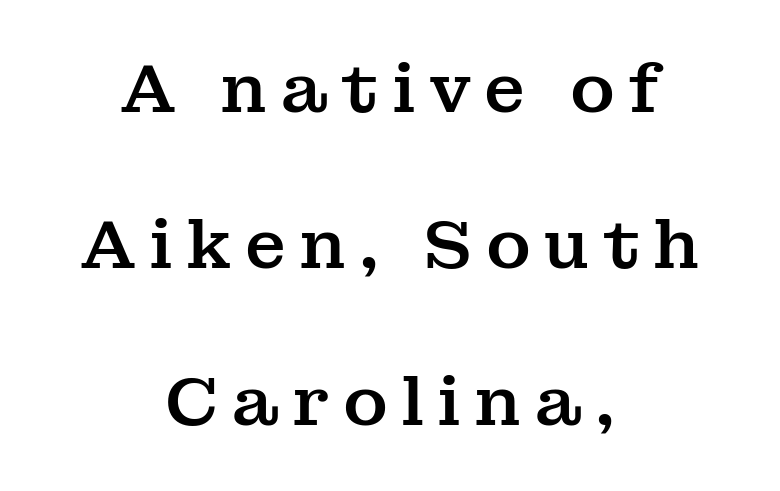
Q: Is the text italic (slanted)? A: No, it is upright.
Q: Is the typeface a serif or a sans-serif typeface? A: Serif.
Q: Is the text underlined? A: No.
Q: How is the paragraph aligned? A: Centered.
Q: Is the spacing between lines tight, normal or loose? A: Loose.
Q: Width (condensed, normal, or wide)? A: Normal.
Q: Stroke contrast? A: Medium.
Q: x-height? A: Medium.
Q: Monospaced? A: No.
